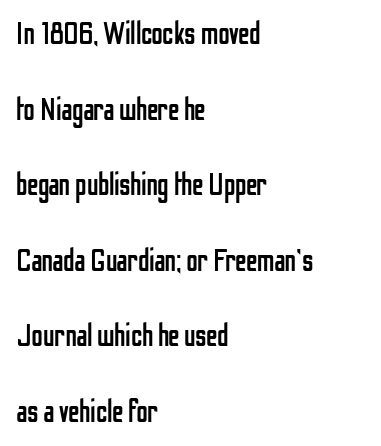
{"serif": "no", "italic": "no", "bold": "no", "weight": "regular", "width": "condensed", "stroke_contrast": "low", "x_height": "medium", "monospaced": "no", "underline": "no", "align": "left", "line_spacing": "loose", "line_spacing_ratio": 2.36, "letter_spacing": "normal", "letter_spacing_em": 0.0, "glyph_px": 32}
